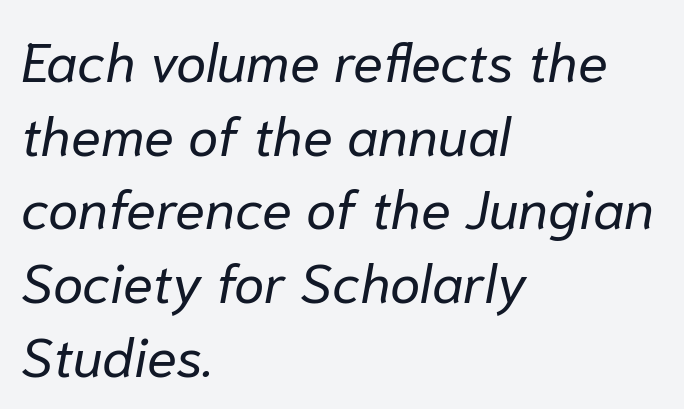
Q: Is the text bold? A: No.
Q: Is the text italic (slanted)? A: Yes, it leans right by about 10 degrees.
Q: Is the text underlined? A: No.
Q: How is the paragraph aligned? A: Left-aligned.
Q: Is the spacing between letters normal or unusually wide? A: Normal.
Q: Is the spacing between lines tight, normal or loose? A: Normal.
Q: Width (condensed, normal, or wide)? A: Normal.
Q: Stroke contrast? A: Low.
Q: x-height? A: Medium.
Q: Monospaced? A: No.
